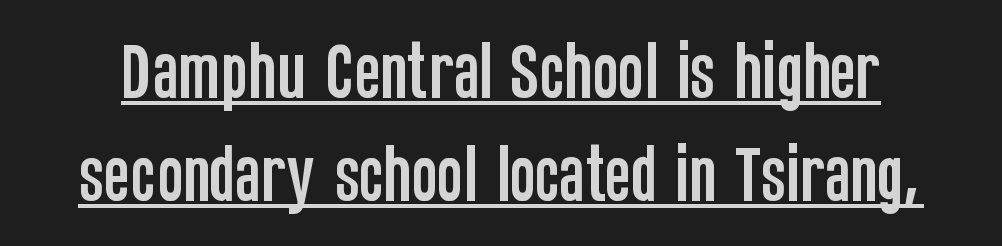
The image shows 62 px condensed sans-serif type, upright; set normal line spacing (1.66x), normal letter spacing, underlined; low stroke contrast and a large x-height.
